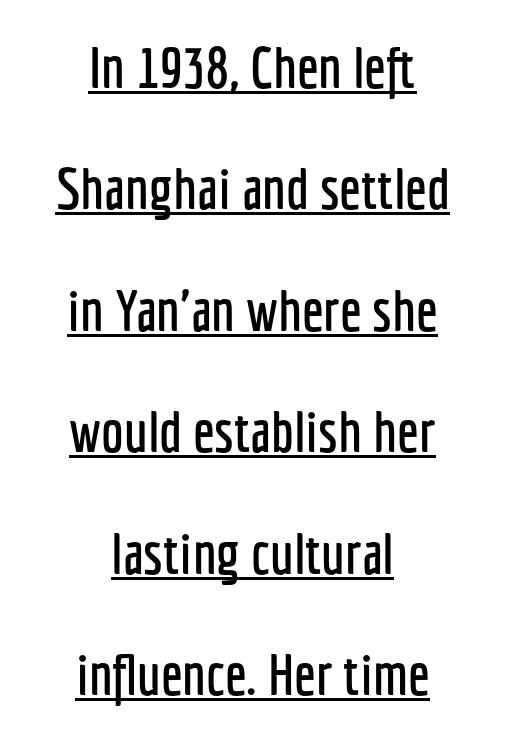
The image shows 57 px condensed sans-serif type, upright; set centered, loose line spacing (2.13x), normal letter spacing, underlined; low stroke contrast and a medium x-height.
